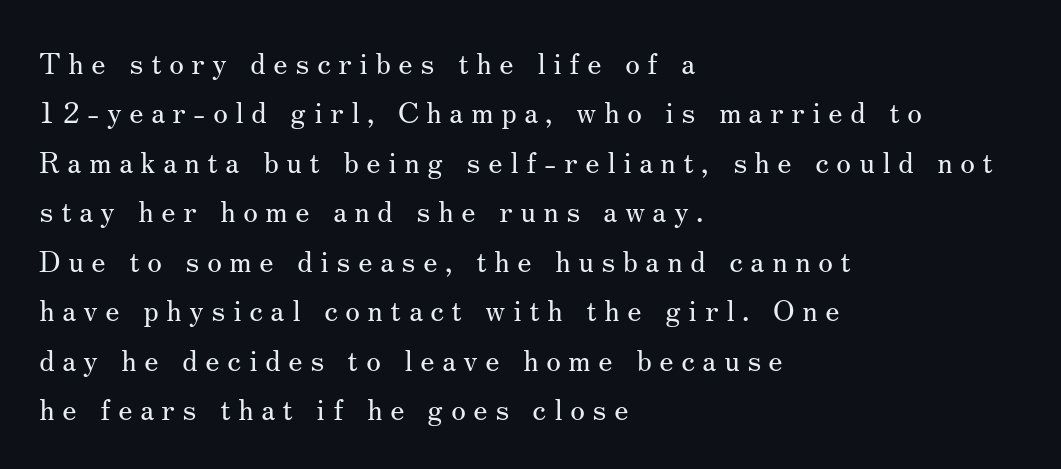
{"serif": "yes", "italic": "no", "bold": "no", "weight": "regular", "width": "normal", "stroke_contrast": "medium", "x_height": "small", "monospaced": "no", "underline": "no", "align": "left", "line_spacing": "normal", "line_spacing_ratio": 1.65, "letter_spacing": "wide", "letter_spacing_em": 0.25, "glyph_px": 30}
